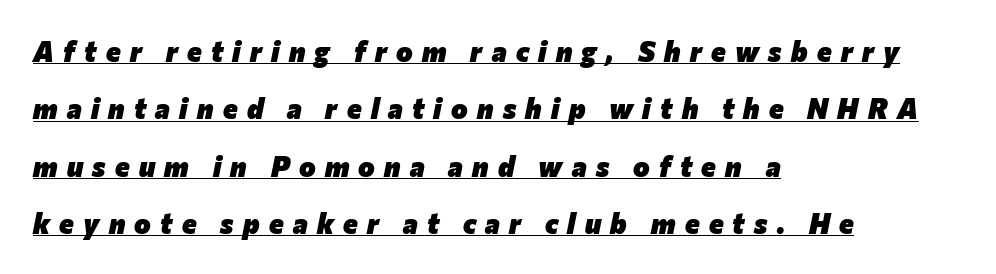
Compared with typical paragraphs, the rows here are farther apart. Tall strokes in this sample are angled rather than plumb. Between one letter and the next there's a generous, obvious gap. Line beginnings align vertically; line endings do not.
